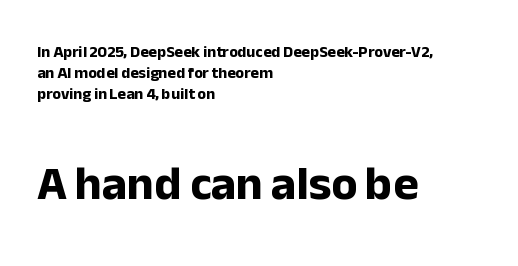
Q: Is the text bold? A: Yes.
Q: Is the text italic (slanted)? A: No, it is upright.
Q: Is the typeface a serif or a sans-serif typeface? A: Sans-serif.
Q: Is the text underlined? A: No.
Q: How is the paragraph aligned? A: Left-aligned.
Q: Is the spacing between letters normal or unusually wide? A: Normal.
Q: Is the spacing between lines tight, normal or loose? A: Normal.
Q: Which block of text is set in a larger size, the first (top) or the second (bottom)? A: The second (bottom) one.
Q: Width (condensed, normal, or wide)? A: Normal.
Q: Stroke contrast? A: Low.
Q: x-height? A: Medium.
Q: Monospaced? A: No.
